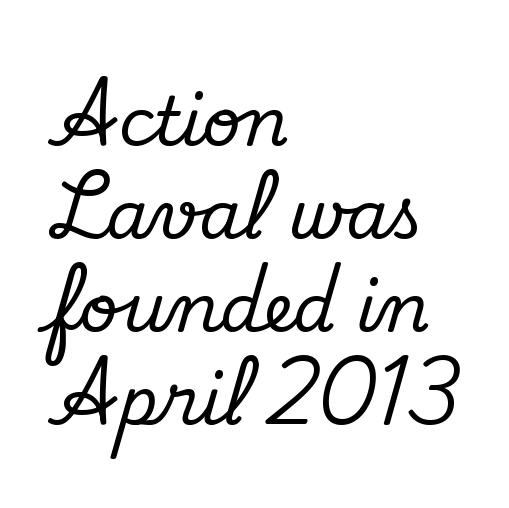
The image shows 67 px serif type; set left-aligned, normal line spacing (1.39x), normal letter spacing, not underlined; low stroke contrast and a small x-height.
